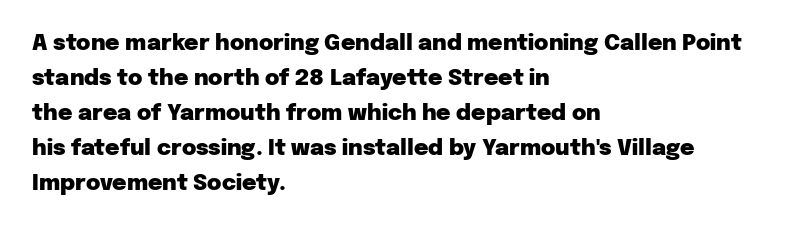
Horizontal bands of white between lines are of average thickness. The rendering keeps characters at their native spacing. Line beginnings align vertically; line endings do not. The font is running at its bold setting. No italicization has been applied; the sample stays upright.
